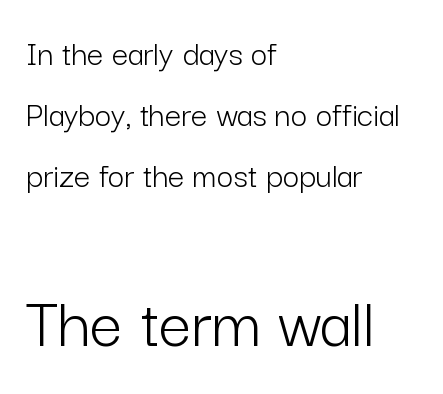
The image shows 73 px light sans-serif type, upright; set left-aligned, normal line spacing (1.7x), normal letter spacing, not underlined; the second (bottom) block is 2.03x larger; low stroke contrast and a medium x-height.
